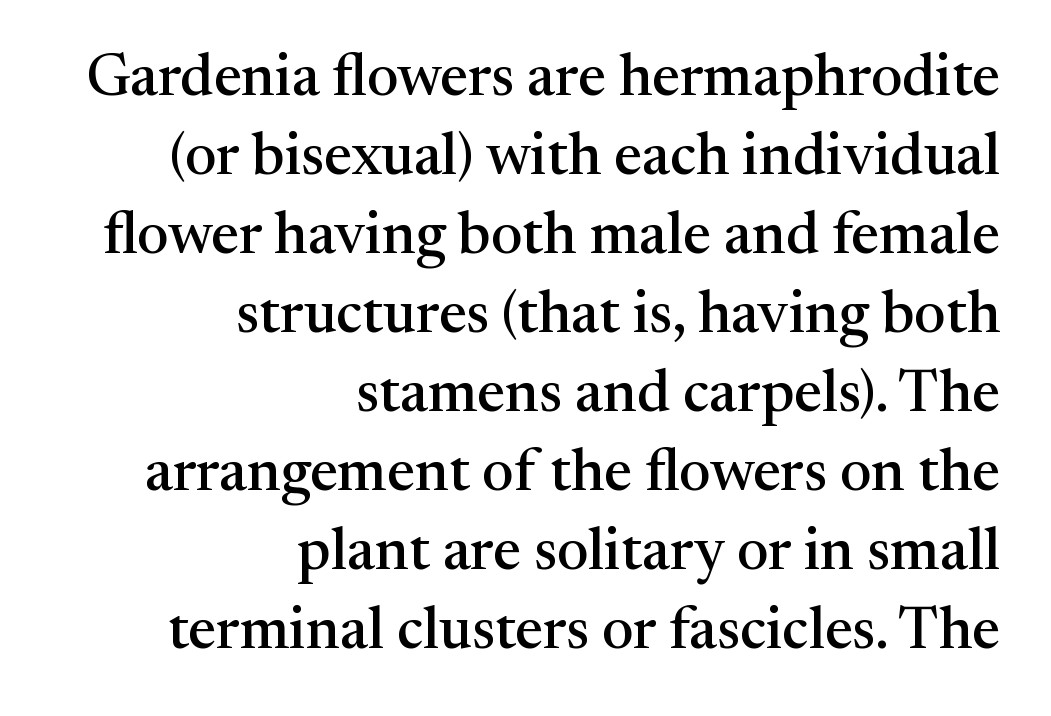
Q: Is the text italic (slanted)? A: No, it is upright.
Q: Is the typeface a serif or a sans-serif typeface? A: Serif.
Q: Is the text underlined? A: No.
Q: How is the paragraph aligned? A: Right-aligned.
Q: Is the spacing between letters normal or unusually wide? A: Normal.
Q: Is the spacing between lines tight, normal or loose? A: Normal.
Q: Width (condensed, normal, or wide)? A: Normal.
Q: Stroke contrast? A: Medium.
Q: x-height? A: Medium.
Q: Monospaced? A: No.
